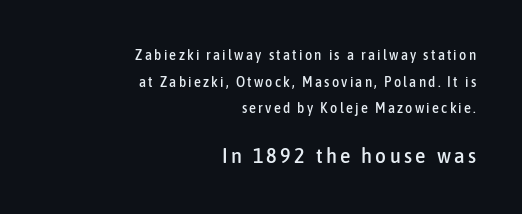
The image shows 21 px text type, upright; set right-aligned, loose line spacing (1.9x), not underlined; the second (bottom) block is 1.5x larger.
